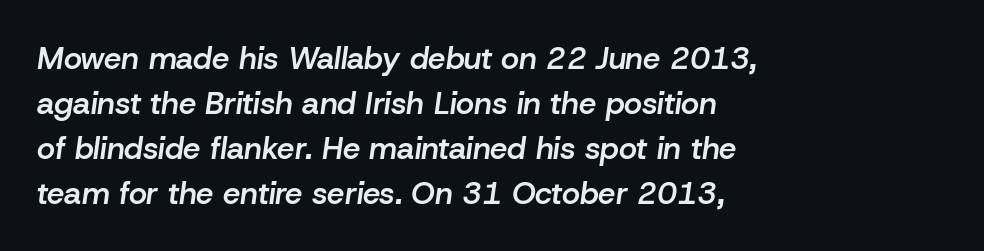
The image shows 31 px semibold type, italic (leaning right); set left-aligned, normal line spacing (1.45x), normal letter spacing, not underlined; low stroke contrast and a medium x-height.
